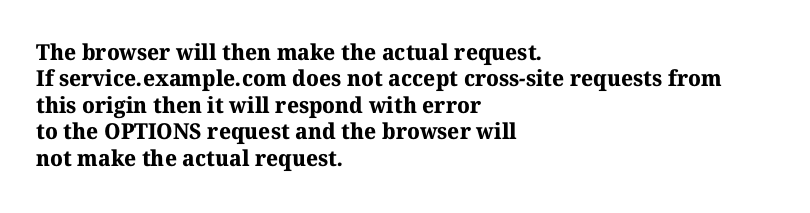
{"bold": "yes", "underline": "no", "align": "left", "line_spacing_ratio": 1.2, "letter_spacing": "normal", "letter_spacing_em": 0.0, "glyph_px": 22}
